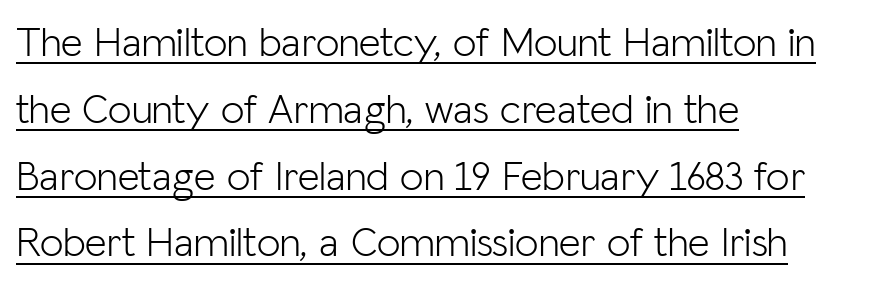
Classification — sans serif. Proportional: the letters do not fall into vertical columns. Heaviness? Minimal to ordinary, like unemphasized prose. Underline: present. The space between consecutive lines is moderate. Compared with a centered layout, this one pins lines to the left instead.
